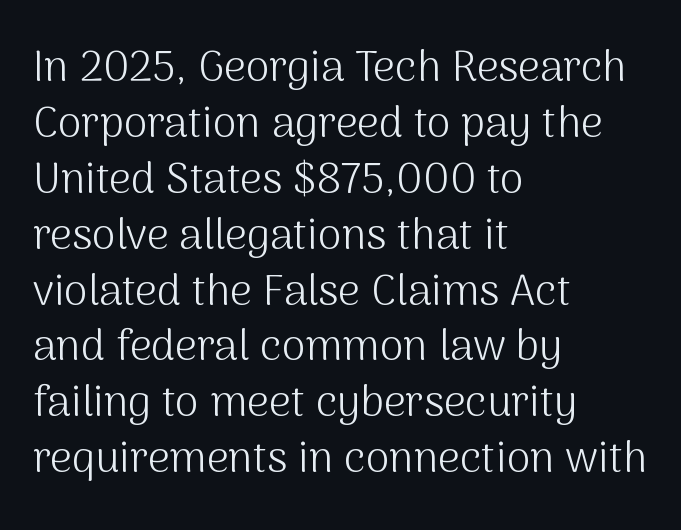
The font is comparable to plain body text, perhaps lighter. If you drew a line through each stem, it would be perfectly vertical. Note: no serifs on the glyphs. Inter-character spacing is left at the font's built-in metrics.
